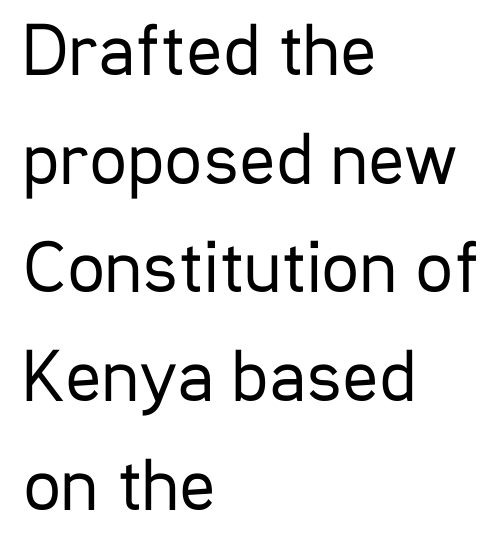
Think of a printed novel: that variable character pitch is what you see here. Tracking here is standard; glyphs follow each other at the usual distance. The font is comparable to plain body text, perhaps lighter. Ascenders rise straight up at ninety degrees. Teacher's note: observe the even left margin — that is flush-left alignment.
